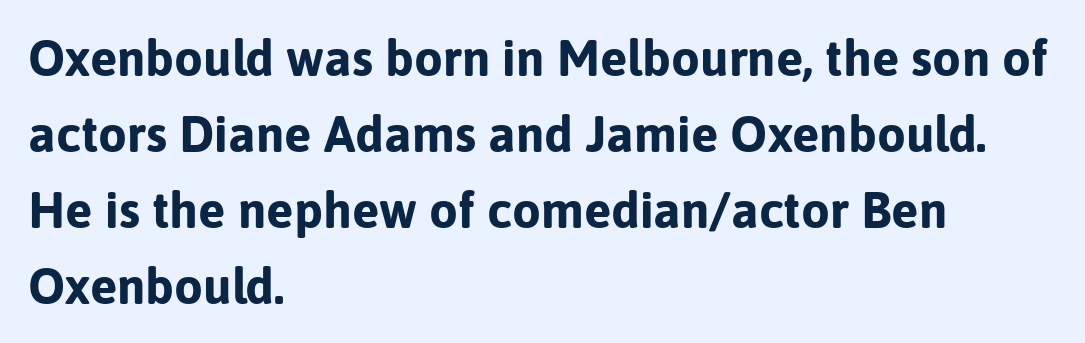
Each new line begins a customary step beneath the previous one. Nobody touched the tracking dial on this one. Typographic density is high because the face is bold. Is this a fixed-width face? No — the glyphs have proportional, varying widths. The compositor pushed each line to the left boundary.
